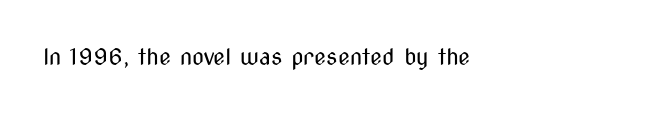
The image shows 22 px text type, upright; set normal letter spacing, not underlined.
